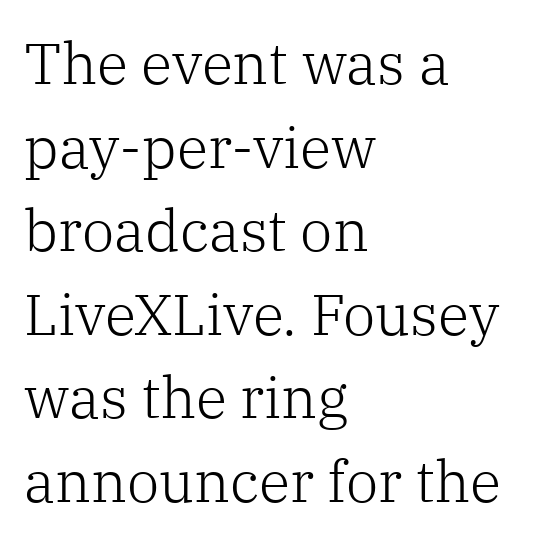
You could not count columns in this text — the font is proportionally spaced. Posture: straight, roman, zero tilt. Vertically, the passage feels balanced, rows spaced as you'd expect. Compared with a centered layout, this one pins lines to the left instead.
